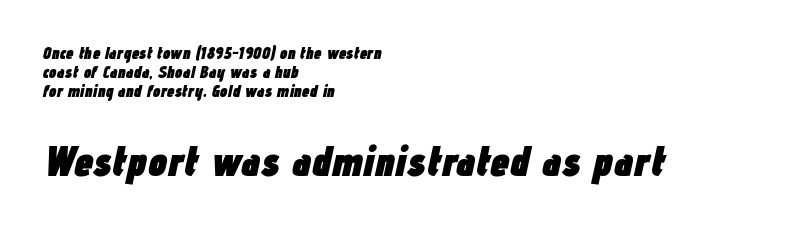
The image shows 43 px heavy, condensed type, italic (leaning right); set left-aligned, tight line spacing (1.12x), normal letter spacing, not underlined; the second (bottom) block is 2.53x larger; low stroke contrast and a medium x-height.
